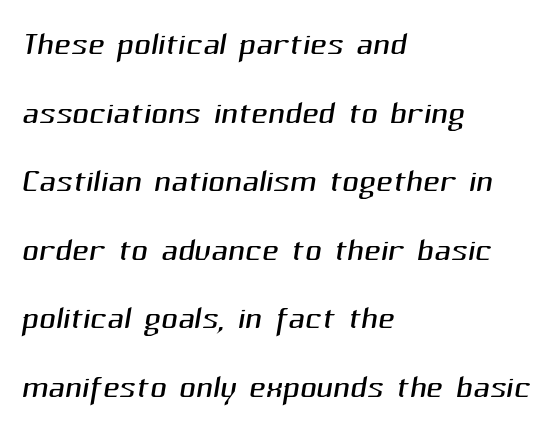
This sample has the flowing, uneven cadence of proportional lettering. Weight: not bold — regular or lighter. This rendering leaves character spacing at its baseline value. The rendering uses a moderate line-height, typical for paragraphs.
